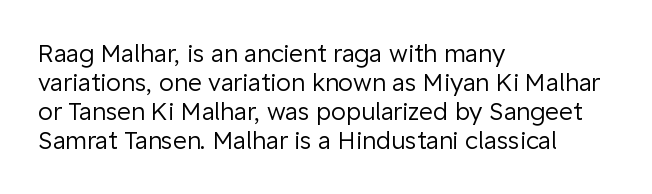
{"italic": "no", "bold": "no", "underline": "no", "align": "left", "line_spacing_ratio": 1.21, "letter_spacing": "normal", "letter_spacing_em": 0.0, "glyph_px": 24}
